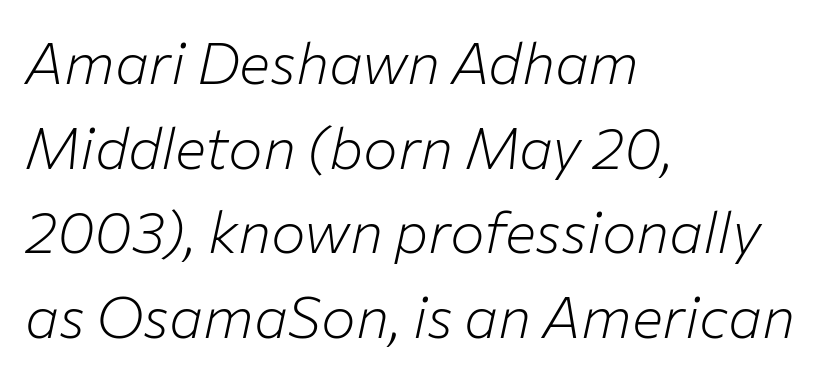
The image shows 58 px light type, italic (leaning right); set left-aligned, normal line spacing (1.46x), normal letter spacing, not underlined; low stroke contrast and a medium x-height.
